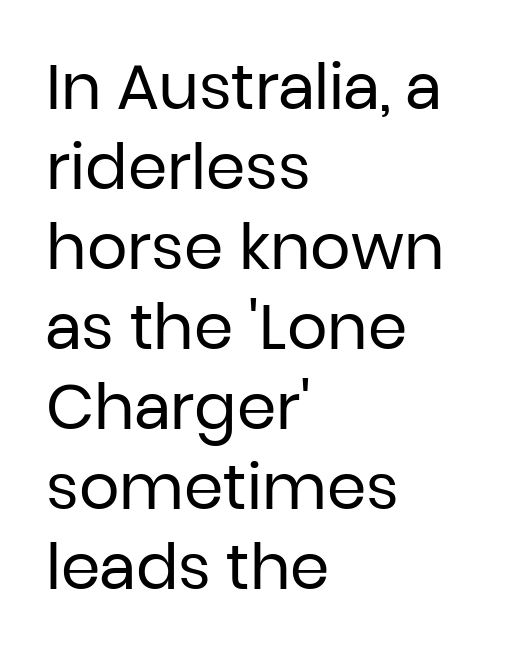
The image shows 63 px regular-weight sans-serif type, upright; set left-aligned, normal line spacing (1.27x), normal letter spacing, not underlined; low stroke contrast and a medium x-height.
